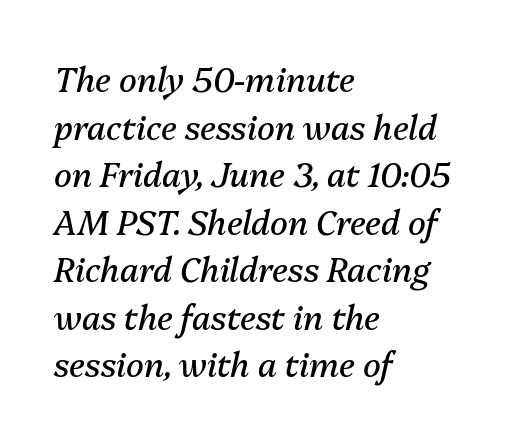
{"italic": "yes", "lean": "right", "slant_degrees": 13, "bold": "no", "weight": "regular", "width": "normal", "stroke_contrast": "medium", "x_height": "medium", "monospaced": "no", "underline": "no", "align": "left", "line_spacing": "normal", "line_spacing_ratio": 1.44, "letter_spacing": "normal", "letter_spacing_em": 0.0, "glyph_px": 33}
